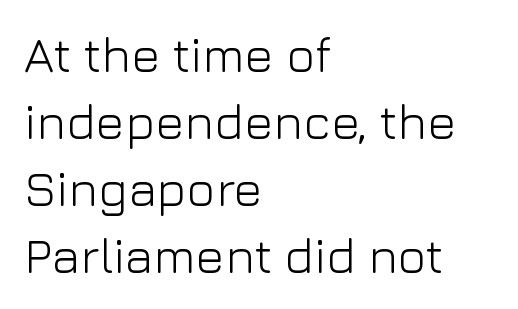
The image shows 49 px light sans-serif type, upright; set left-aligned, normal line spacing (1.37x), normal letter spacing, not underlined; low stroke contrast and a medium x-height.
